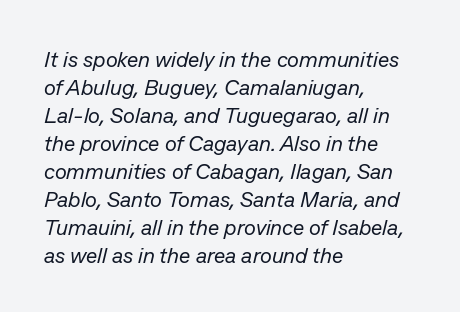
Plain, unruled lines of type. Vertically, the passage feels balanced, rows spaced as you'd expect. Summary of weight: not heavy and not bold. Words appear dense and cohesive because spacing is normal. An italicized treatment has been applied to the whole sample. All the whitespace from short lines collects on the right.
